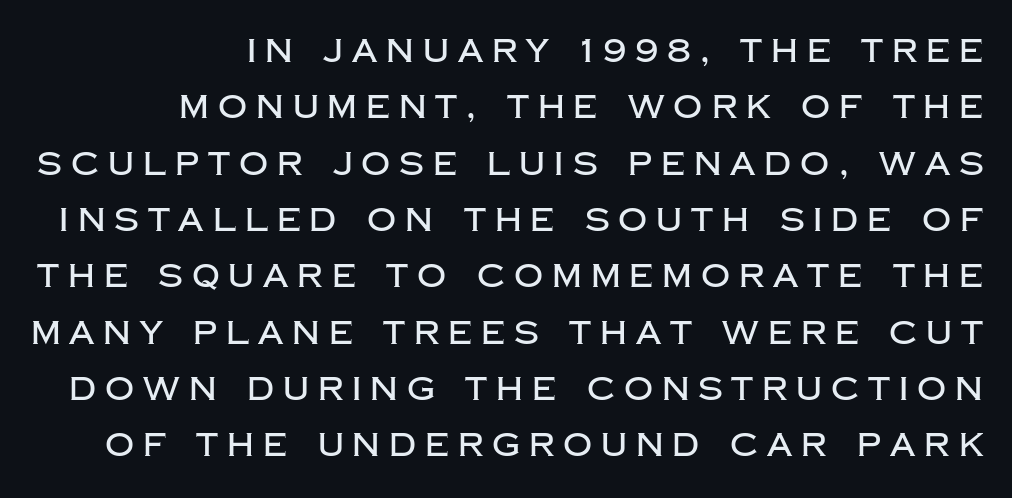
The image shows 32 px sans-serif type, upright; set right-aligned, line spacing 1.76x, unusually wide letter spacing (+0.28 em), not underlined; low stroke contrast and a large x-height.
